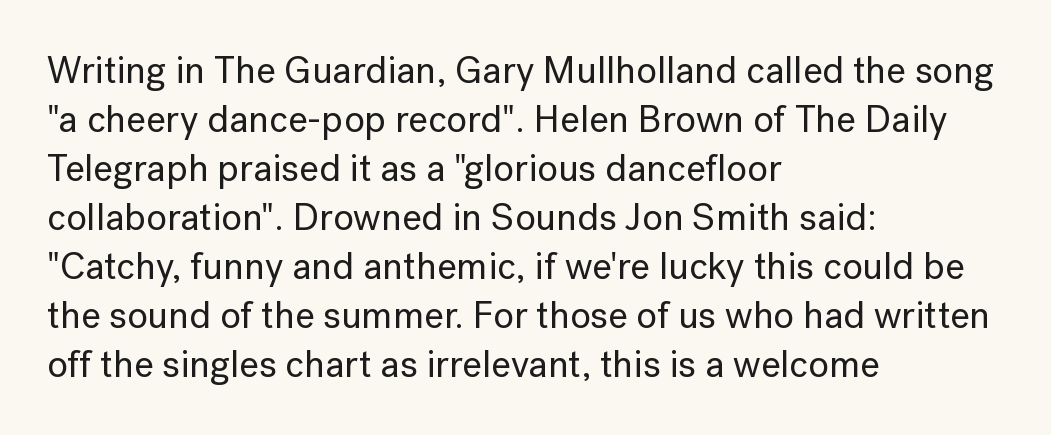
Each letter keeps its own natural width here, so spacing adapts to shape. Vertically, the passage feels balanced, rows spaced as you'd expect. Underlining? Definitely not there. Quick note: not italic, upright. Inter-character spacing is left at the font's built-in metrics. Alignment: flush left.
